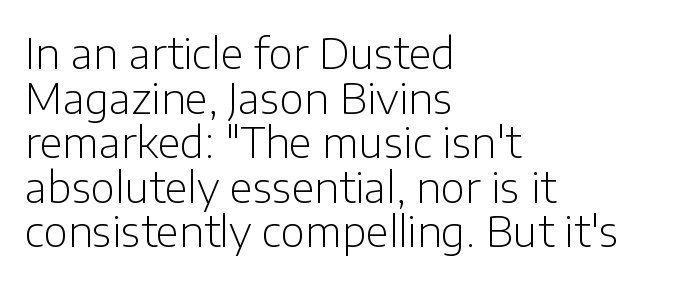
Q: Is the text bold? A: No.
Q: Is the text italic (slanted)? A: No, it is upright.
Q: Is the typeface a serif or a sans-serif typeface? A: Sans-serif.
Q: Is the text underlined? A: No.
Q: How is the paragraph aligned? A: Left-aligned.
Q: Is the spacing between letters normal or unusually wide? A: Normal.
Q: Is the spacing between lines tight, normal or loose? A: Tight.
Q: Width (condensed, normal, or wide)? A: Normal.
Q: Stroke contrast? A: Low.
Q: x-height? A: Medium.
Q: Monospaced? A: No.
